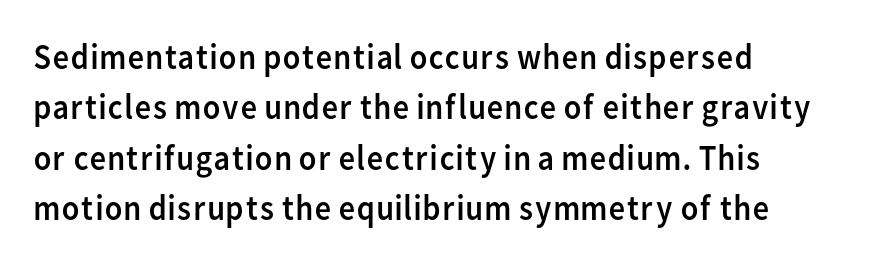
The image shows 36 px regular-weight sans-serif type, upright; set left-aligned, normal line spacing (1.4x), normal letter spacing, not underlined; low stroke contrast and a medium x-height.
